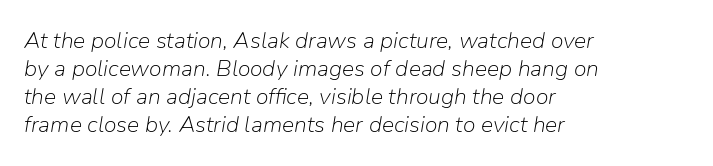
Has an underline been added? It has not. Line beginnings align vertically; line endings do not. Characters are canted at an angle relative to the baseline's perpendicular. Tracking value appears to be zero — textbook default spacing.
